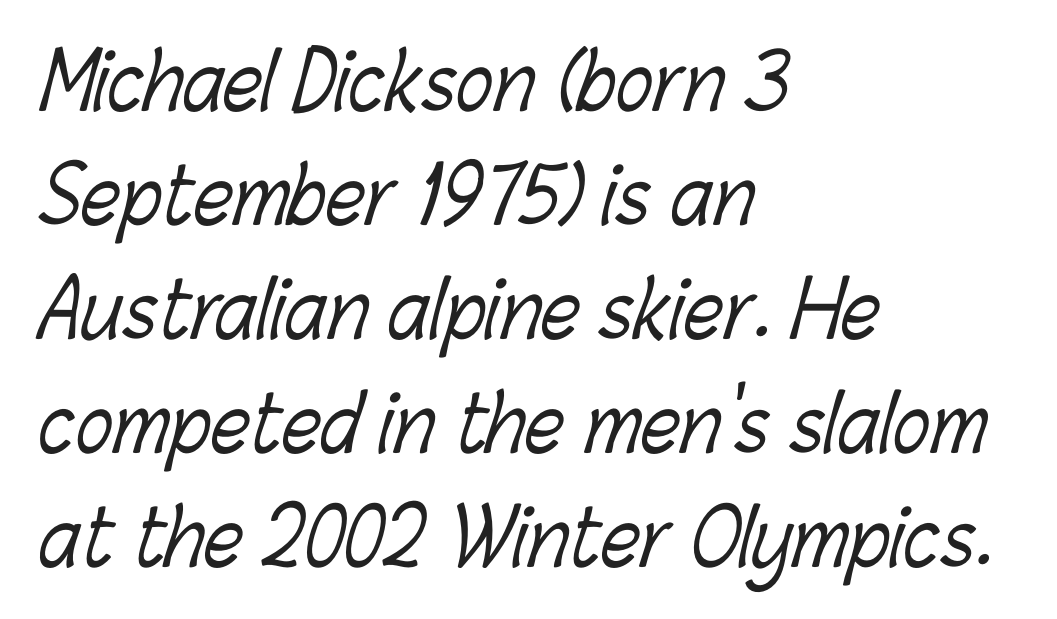
Has an underline been added? It has not. Weight class: somewhere from thin through regular. The letters advance in unequal steps, a hallmark of proportional type. Nothing unusual about the tracking: characters are spaced as the font intends. These lines are set flush left with a ragged right edge.
